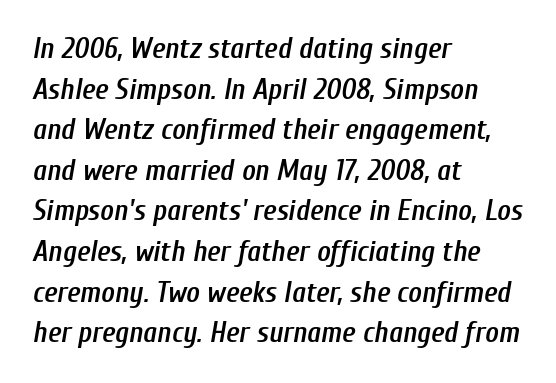
{"italic": "yes", "lean": "right", "slant_degrees": 10, "bold": "semi", "weight": "semibold", "width": "condensed", "stroke_contrast": "low", "x_height": "medium", "monospaced": "no", "underline": "no", "align": "left", "line_spacing": "normal", "line_spacing_ratio": 1.4, "letter_spacing": "normal", "letter_spacing_em": 0.0, "glyph_px": 29}
